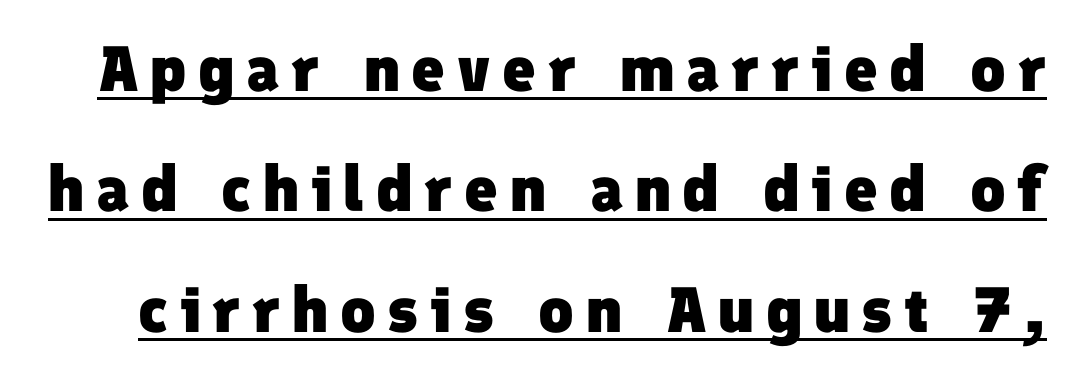
Q: Is the text bold? A: Yes.
Q: Is the typeface a serif or a sans-serif typeface? A: Sans-serif.
Q: Is the text underlined? A: Yes.
Q: Width (condensed, normal, or wide)? A: Normal.
Q: Stroke contrast? A: Low.
Q: x-height? A: Medium.
Q: Monospaced? A: No.
